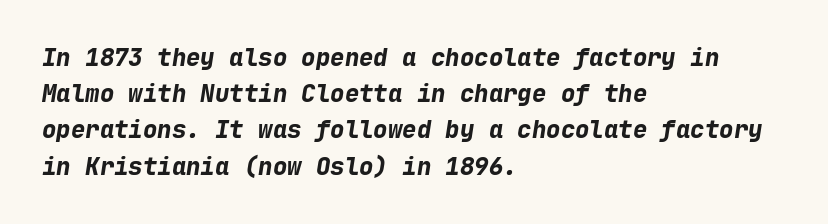
{"italic": "yes", "lean": "right", "slant_degrees": 9, "bold": "yes", "underline": "no", "align": "left", "line_spacing": "normal", "line_spacing_ratio": 1.51, "letter_spacing": "normal", "letter_spacing_em": 0.0, "glyph_px": 24}
